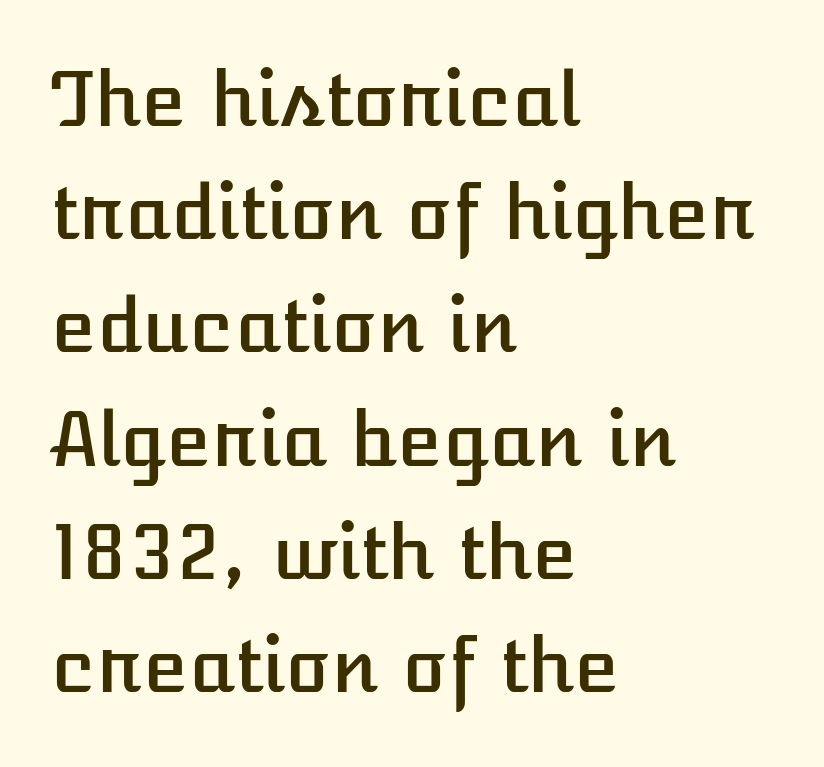
This sample has the flowing, uneven cadence of proportional lettering. Designer's note — italics off, roman on. The foot of each line stays bare and open. The leading is moderate, giving the passage an even texture. The ragged edge is on the right, which tells us the setting is flush left. A typesetter would call this zero additional tracking.
